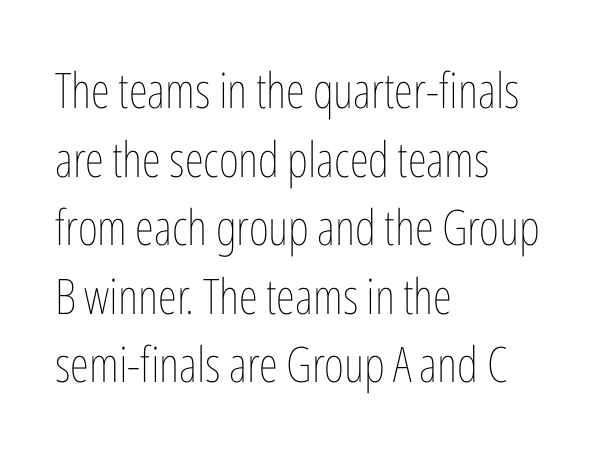
When letters stand straight like this, we call the style roman or upright. The rendering uses a moderate line-height, typical for paragraphs. You could call the tracking neutral — neither tight nor loose. Weight: regular or lighter.
